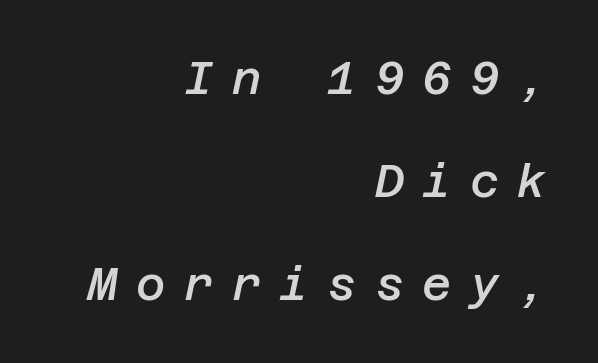
Q: Is the text bold? A: Semi-bold.
Q: Is the text italic (slanted)? A: Yes, it leans right by about 12 degrees.
Q: Is the text underlined? A: No.
Q: How is the paragraph aligned? A: Right-aligned.
Q: Is the spacing between letters normal or unusually wide? A: Unusually wide.
Q: Is the spacing between lines tight, normal or loose? A: Loose.
Q: Width (condensed, normal, or wide)? A: Normal.
Q: Stroke contrast? A: Low.
Q: x-height? A: Large.
